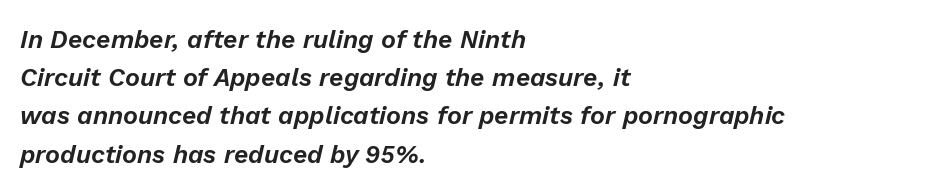
The paragraph has a hard left edge and a soft right edge. Vertical spacing — default. Would a proofreader flag this as italicized? Yes. The horizontal fit of the characters is conventional and even.
